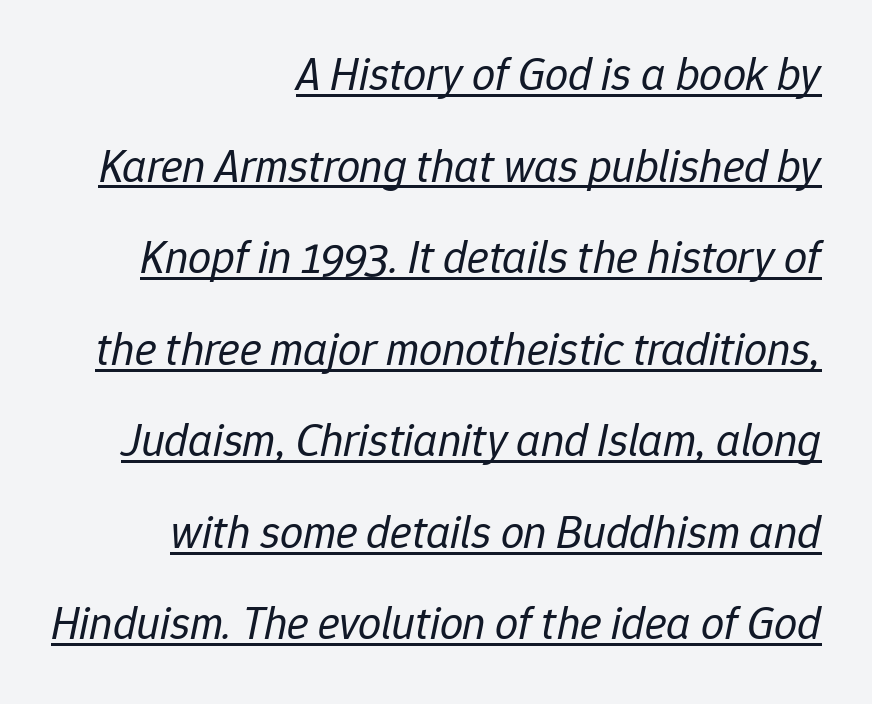
The image shows 46 px regular-weight type, italic (leaning right); set right-aligned, loose line spacing (1.99x), normal letter spacing, underlined; low stroke contrast and a medium x-height.
